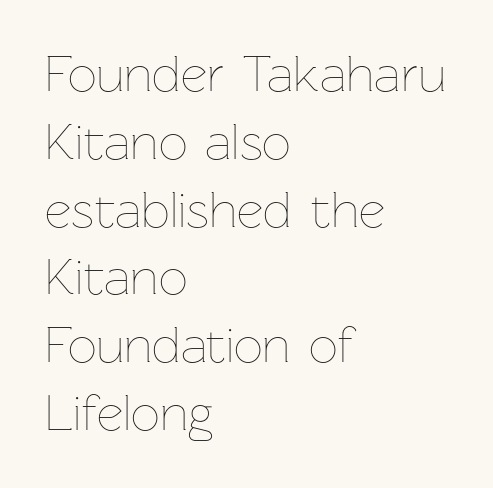
{"italic": "no", "bold": "no", "weight": "thin", "width": "normal", "stroke_contrast": "low", "x_height": "medium", "monospaced": "no", "underline": "no", "align": "left", "line_spacing": "normal", "line_spacing_ratio": 1.33, "letter_spacing": "normal", "letter_spacing_em": 0.0, "glyph_px": 51}
